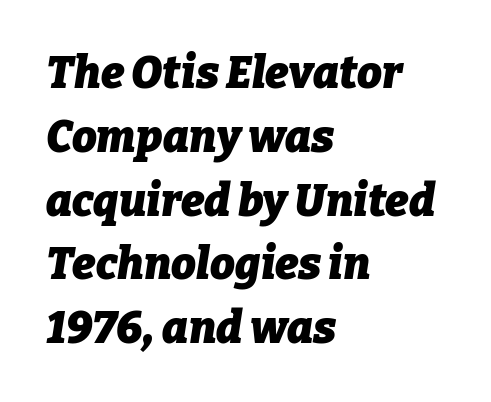
The image shows 44 px heavy type, italic (leaning right); set left-aligned, normal line spacing (1.45x), normal letter spacing, not underlined; low stroke contrast and a medium x-height.
